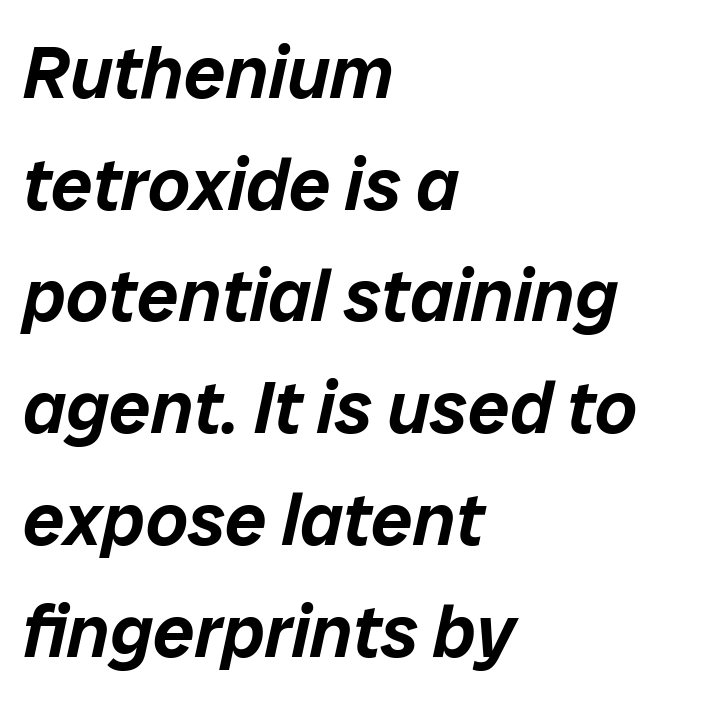
{"italic": "yes", "lean": "right", "slant_degrees": 12, "width": "normal", "stroke_contrast": "low", "x_height": "medium", "monospaced": "no", "underline": "no", "align": "left", "line_spacing": "normal", "line_spacing_ratio": 1.51, "letter_spacing": "normal", "letter_spacing_em": 0.0, "glyph_px": 74}
